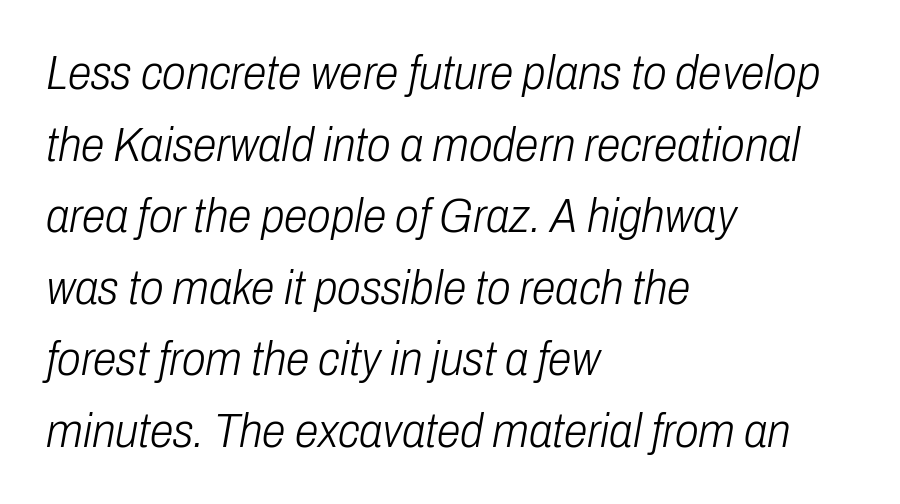
{"italic": "yes", "lean": "right", "slant_degrees": 10, "bold": "no", "weight": "light", "width": "condensed", "stroke_contrast": "low", "x_height": "medium", "monospaced": "no", "underline": "no", "align": "left", "line_spacing": "normal", "line_spacing_ratio": 1.49, "letter_spacing": "normal", "letter_spacing_em": 0.0, "glyph_px": 48}
